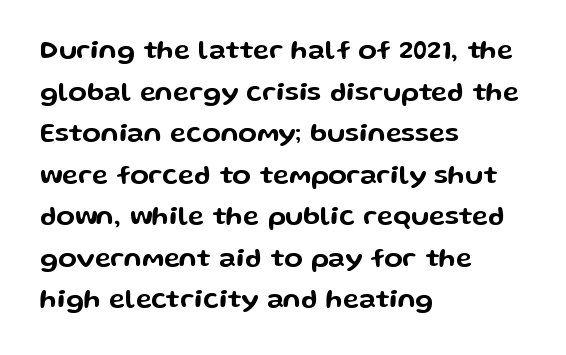
Q: Is the text italic (slanted)? A: No, it is upright.
Q: Is the text underlined? A: No.
Q: How is the paragraph aligned? A: Left-aligned.
Q: Is the spacing between letters normal or unusually wide? A: Normal.
Q: Is the spacing between lines tight, normal or loose? A: Normal.
